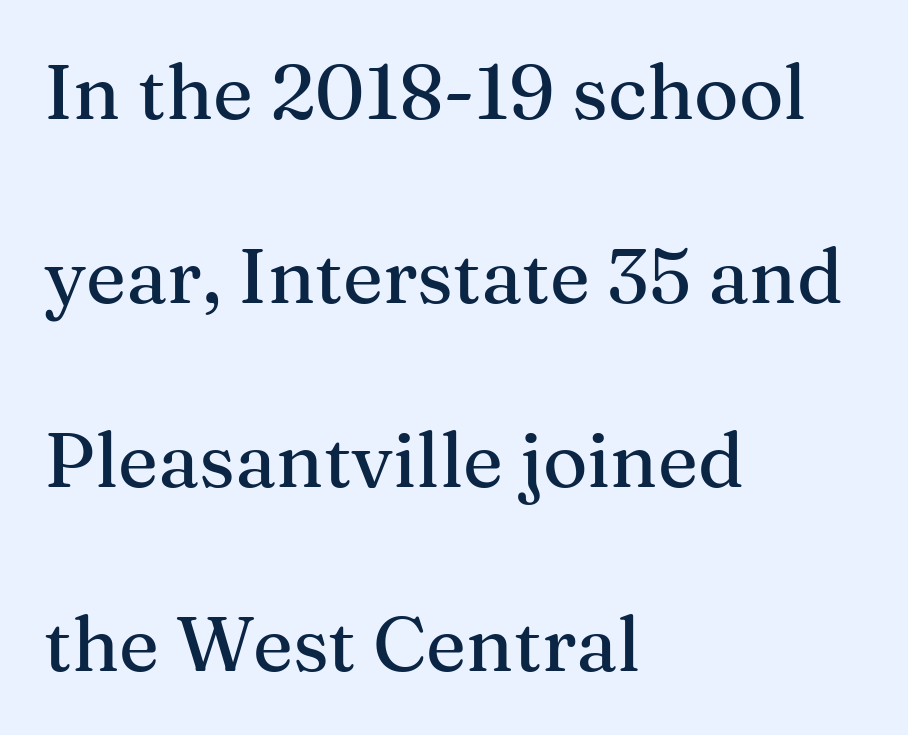
Underline: absent. The lettering stays uniformly vertical, giving the passage a roman look. A great deal of white space separates one row of letters from the next. Left-aligned paragraph, ragged on the right.
